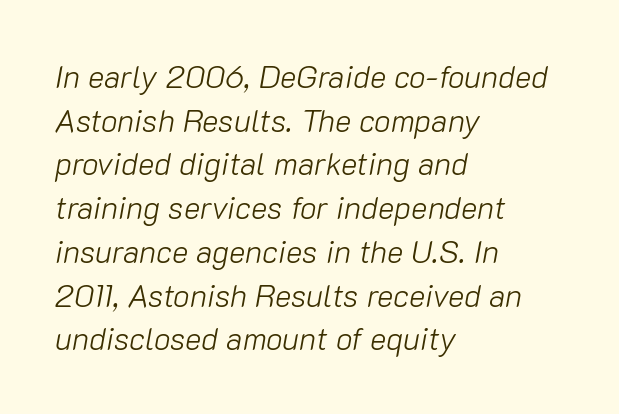
{"italic": "yes", "lean": "right", "slant_degrees": 10, "bold": "no", "weight": "light", "width": "normal", "stroke_contrast": "low", "x_height": "medium", "monospaced": "no", "underline": "no", "align": "left", "line_spacing": "normal", "line_spacing_ratio": 1.41, "letter_spacing": "normal", "letter_spacing_em": 0.0, "glyph_px": 31}
